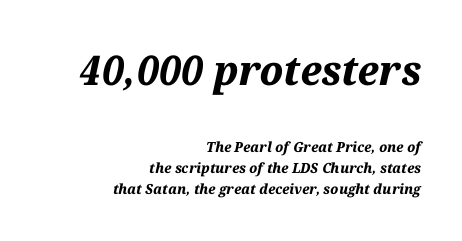
The image shows 41 px bold type, italic (leaning right); set right-aligned, normal line spacing (1.53x), normal letter spacing, not underlined; the first (top) block is 2.93x larger; medium stroke contrast and a medium x-height.
